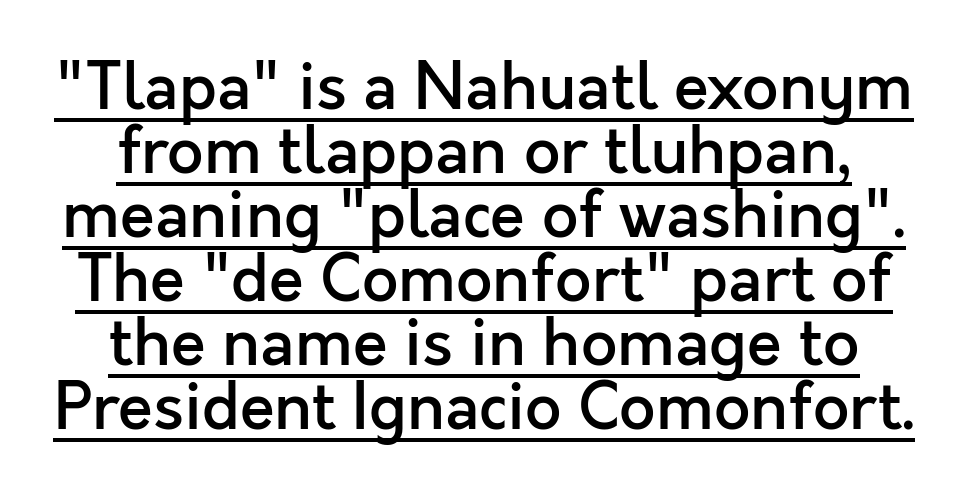
Regarding serifs, this sample does without them. The rendering uses a semibold face; strokes are thickened but not to full bold. Vertical strokes here are truly vertical. What decoration does the sample have? An underline. Think of a printed novel: that variable character pitch is what you see here.
